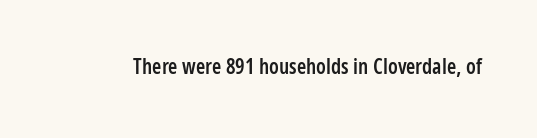
Typesetter's note: demi weight, one step under bold. The specimen omits any rule beneath the text block's lines. Is there any slant? The stems are plumb. Does extra space separate the letters? No, they use regular spacing.
